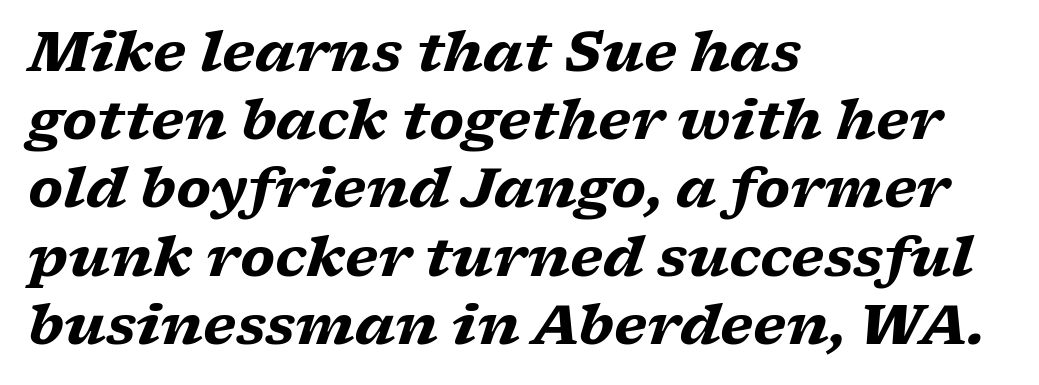
Q: Is the text bold? A: Yes.
Q: Is the text italic (slanted)? A: Yes, it leans right by about 17 degrees.
Q: Is the typeface a serif or a sans-serif typeface? A: Serif.
Q: Is the text underlined? A: No.
Q: How is the paragraph aligned? A: Left-aligned.
Q: Is the spacing between letters normal or unusually wide? A: Normal.
Q: Width (condensed, normal, or wide)? A: Wide.
Q: Stroke contrast? A: Low.
Q: x-height? A: Medium.
Q: Monospaced? A: No.
